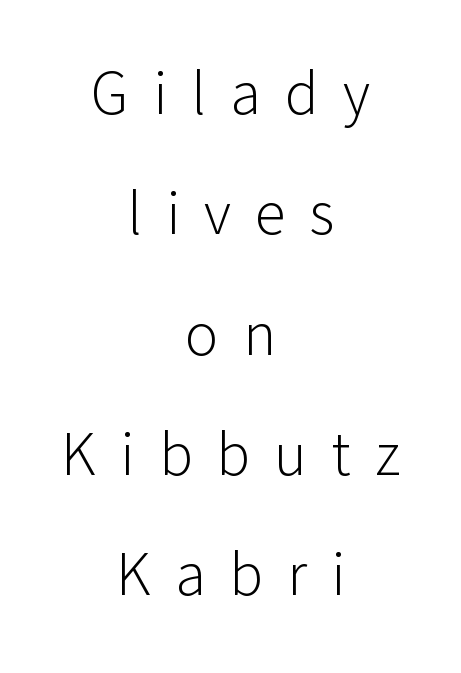
{"serif": "no", "italic": "no", "bold": "no", "weight": "light", "width": "normal", "stroke_contrast": "low", "x_height": "medium", "monospaced": "no", "underline": "no", "align": "center", "line_spacing": "loose", "line_spacing_ratio": 1.94, "letter_spacing": "wide", "letter_spacing_em": 0.39, "glyph_px": 62}
